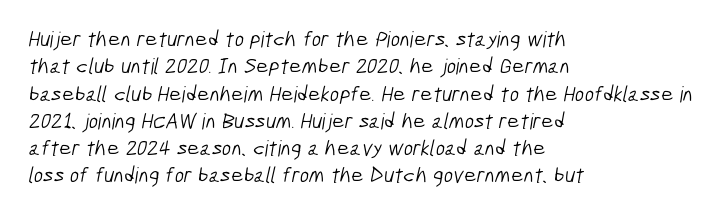
Does extra space separate the letters? No, they use regular spacing. Is the stroke heavy? The answer is a plain regular-or-lighter. Descenders are the only things crossing below the line. The paragraph shown leans on its left margin.
